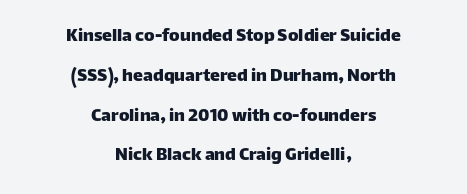
Q: Is the text italic (slanted)? A: No, it is upright.
Q: Is the text underlined? A: No.
Q: How is the paragraph aligned? A: Centered.
Q: Is the spacing between letters normal or unusually wide? A: Normal.
Q: Is the spacing between lines tight, normal or loose? A: Loose.
